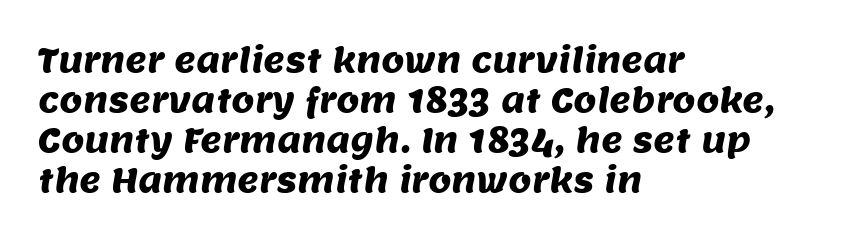
Q: Is the typeface a serif or a sans-serif typeface? A: Sans-serif.
Q: Is the text underlined? A: No.
Q: How is the paragraph aligned? A: Left-aligned.
Q: Is the spacing between letters normal or unusually wide? A: Normal.
Q: Width (condensed, normal, or wide)? A: Normal.
Q: Stroke contrast? A: Medium.
Q: x-height? A: Large.
Q: Monospaced? A: No.
